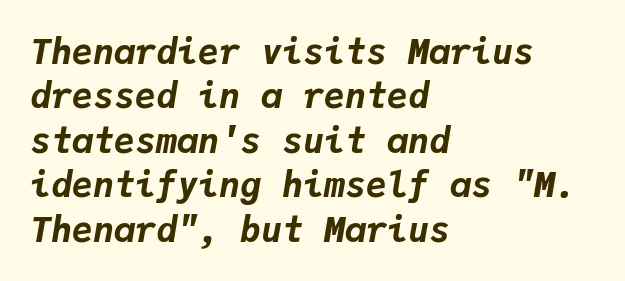
Its strokes are broad and dark, the hallmark of bold type. Style check: oblique. These lines keep a tight, regular rhythm from letter to letter. You could count columns in this text — the font is strictly monospaced. This rendering features lettering with no underline. Evenly set lines give the paragraph a standard silhouette.
